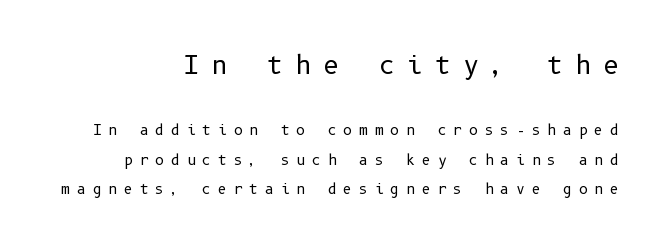
{"italic": "no", "bold": "no", "underline": "no", "line_spacing": "loose", "line_spacing_ratio": 2.09, "letter_spacing": "wide", "letter_spacing_em": 0.47, "larger_block": "first", "size_ratio": 1.79, "glyph_px": 25}
